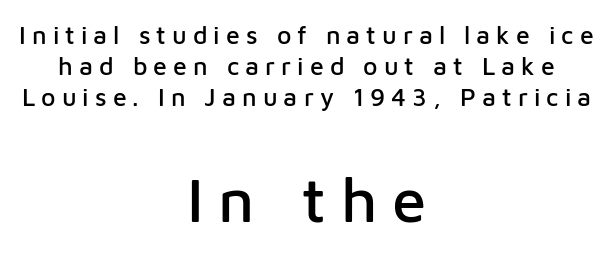
A typesetter would call this proportional, since set widths differ per character. Serifs: no, the terminals of the letterforms are clean. Typesetter's note — lower block bumped up in size, upper block left smaller. The letters are spread apart with noticeably loose tracking. This sample keeps an unexceptional amount of space between lines. Check the space under the baseline: it is left empty.
